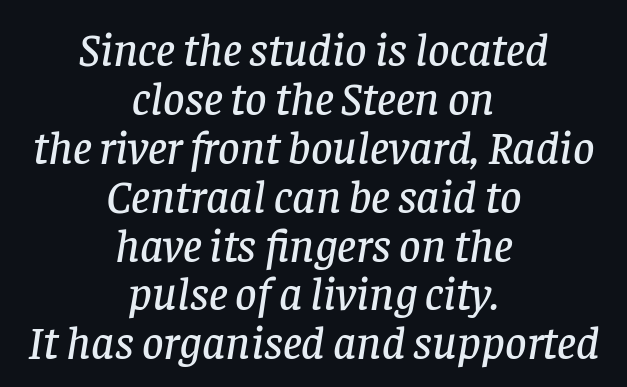
The image shows 47 px serif type, italic (leaning right); set centered, tight line spacing (1.04x), normal letter spacing, not underlined; low stroke contrast and a large x-height.
